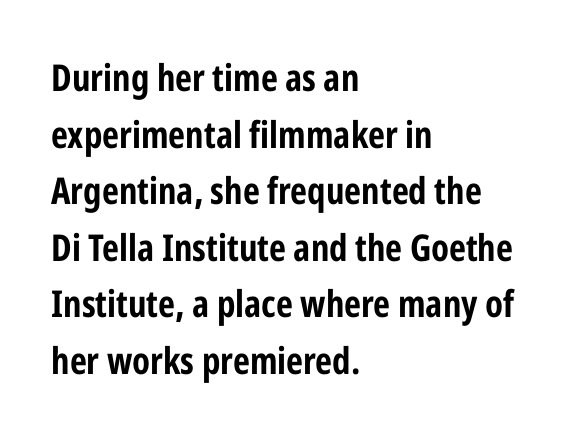
Do the letters lean? They stand straight. The rendering anchors every line to the left-hand side. Horizontal bands of white between lines are of average thickness. This rendering leaves character spacing at its baseline value. You can tell from the bare stems that sans-serif type was used.
